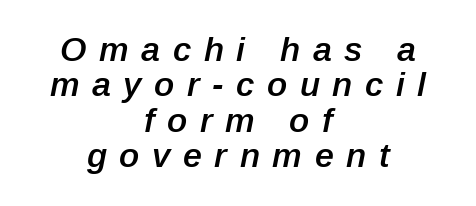
The image shows 34 px semibold type, italic (leaning right); set centered, tight line spacing (1.04x), unusually wide letter spacing (+0.37 em), not underlined; low stroke contrast and a medium x-height.
